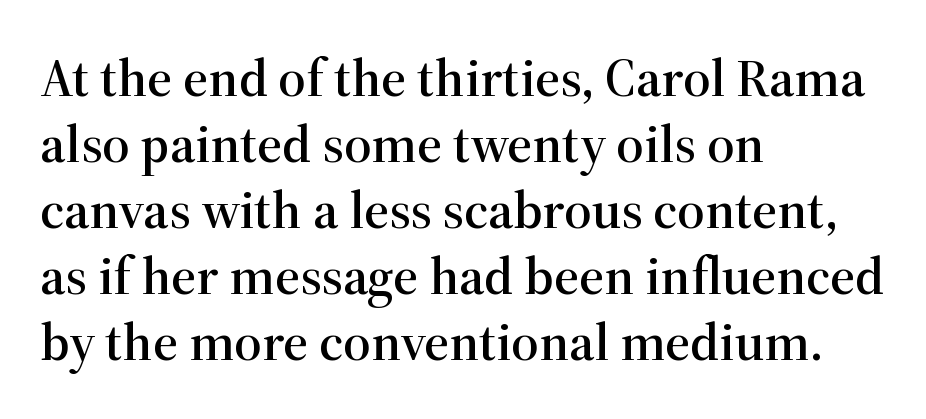
Q: Is the text italic (slanted)? A: No, it is upright.
Q: Is the typeface a serif or a sans-serif typeface? A: Serif.
Q: Is the text underlined? A: No.
Q: How is the paragraph aligned? A: Left-aligned.
Q: Is the spacing between letters normal or unusually wide? A: Normal.
Q: Width (condensed, normal, or wide)? A: Normal.
Q: Stroke contrast? A: High.
Q: x-height? A: Medium.
Q: Monospaced? A: No.
